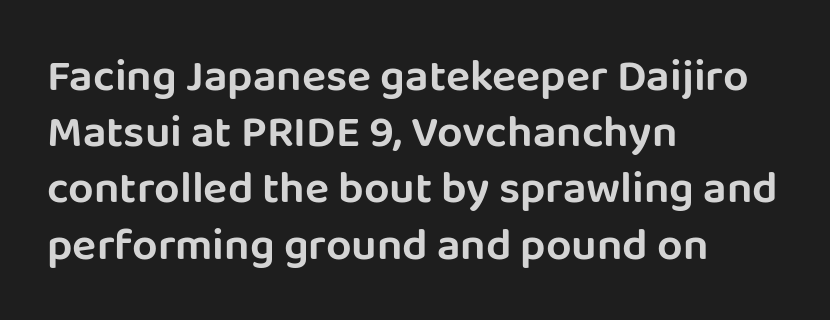
In terms of leading, this rendering sits right in the middle. A typesetter would call this zero additional tracking. Typeset ragged right — the left edge is the straight one. Ascenders rise straight up at ninety degrees. Serifs: no, the terminals of the letterforms are clean.
